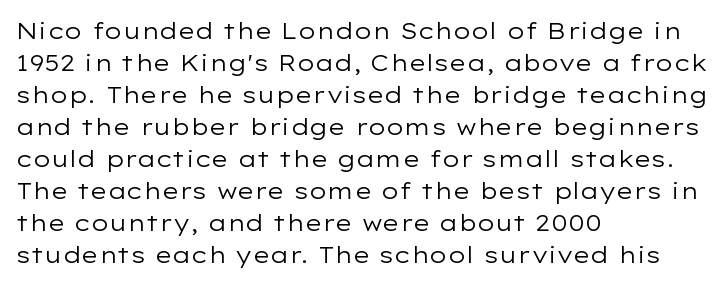
Caption: standard tracking, unaltered. Does the leading feel generous? No, just average. The lines are quadded left. Check the space under the baseline: it is left empty.
